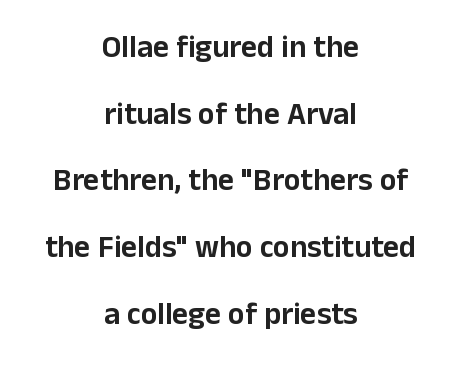
The image shows 31 px sans-serif type, upright; set centered, loose line spacing (2.15x), normal letter spacing, not underlined; low stroke contrast and a medium x-height.
